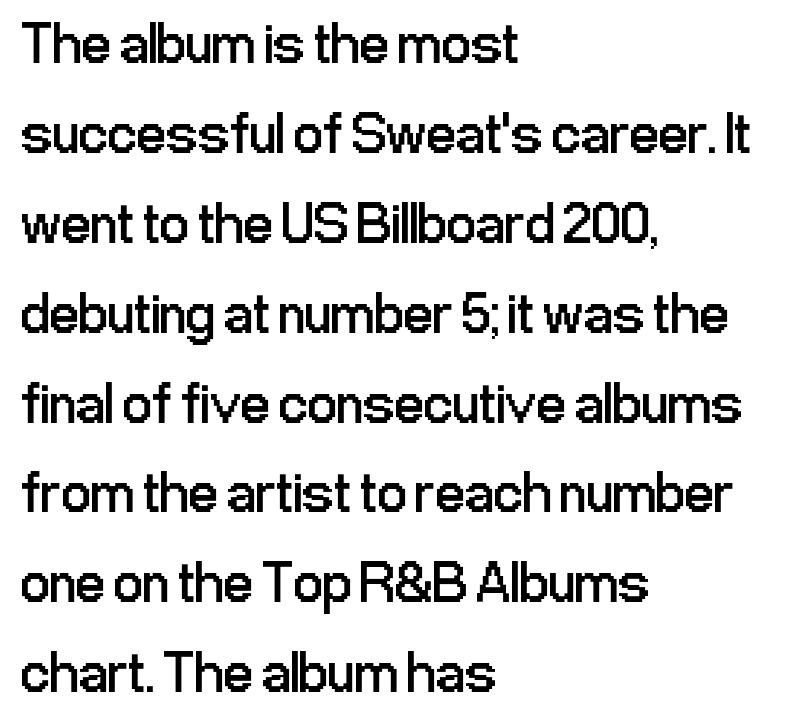
Q: Is the text bold? A: No.
Q: Is the text italic (slanted)? A: No, it is upright.
Q: Is the typeface a serif or a sans-serif typeface? A: Sans-serif.
Q: Is the text underlined? A: No.
Q: How is the paragraph aligned? A: Left-aligned.
Q: Is the spacing between letters normal or unusually wide? A: Normal.
Q: Is the spacing between lines tight, normal or loose? A: Normal.
Q: Width (condensed, normal, or wide)? A: Condensed.
Q: Stroke contrast? A: Low.
Q: x-height? A: Medium.
Q: Monospaced? A: No.
